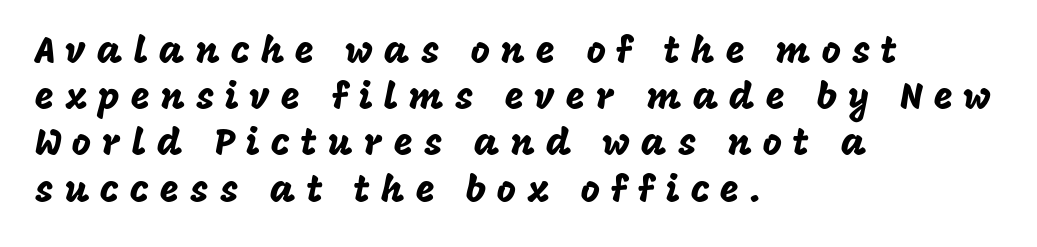
{"serif": "no", "width": "normal", "stroke_contrast": "low", "x_height": "large", "monospaced": "no", "underline": "no", "align": "left", "line_spacing": "normal", "line_spacing_ratio": 1.25, "letter_spacing": "wide", "letter_spacing_em": 0.29, "glyph_px": 37}
